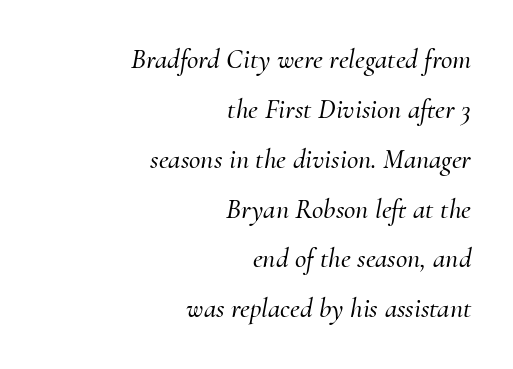
The image shows 28 px serif type, italic (leaning right); set right-aligned, line spacing 1.78x, normal letter spacing, not underlined; medium stroke contrast and a small x-height.
